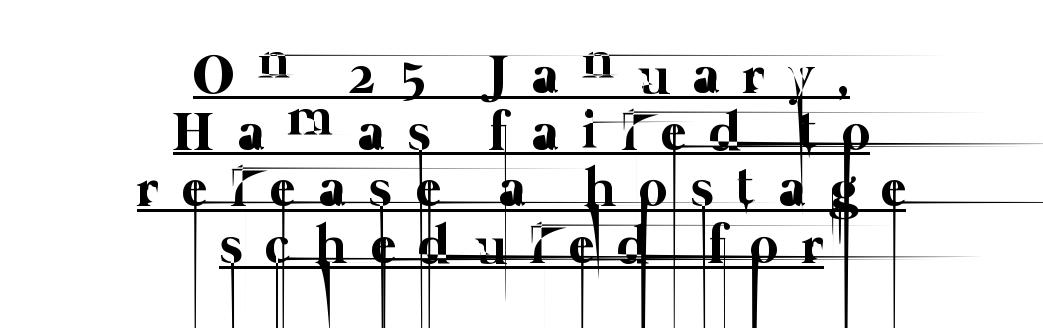
{"bold": "no", "weight": "thin", "width": "normal", "stroke_contrast": "low", "x_height": "medium", "monospaced": "no", "underline": "yes", "align": "center", "line_spacing": "tight", "line_spacing_ratio": 1.03, "letter_spacing": "wide", "letter_spacing_em": 0.43, "glyph_px": 55}
